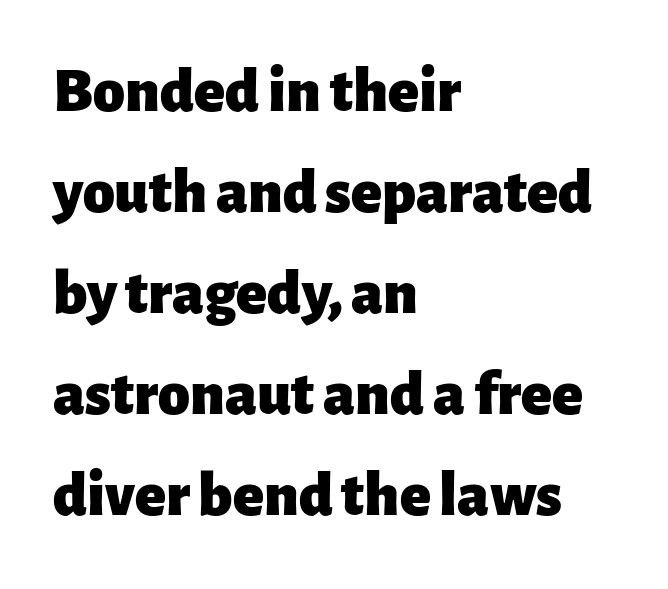
{"serif": "no", "italic": "no", "bold": "yes", "weight": "heavy", "width": "normal", "stroke_contrast": "low", "x_height": "medium", "monospaced": "no", "underline": "no", "align": "left", "line_spacing": "normal", "line_spacing_ratio": 1.58, "letter_spacing": "normal", "letter_spacing_em": 0.0, "glyph_px": 64}
